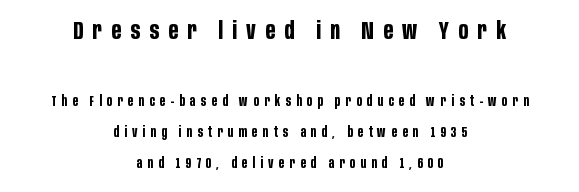
{"italic": "no", "bold": "yes", "underline": "no", "align": "center", "line_spacing": "loose", "line_spacing_ratio": 2.21, "letter_spacing": "wide", "letter_spacing_em": 0.37, "larger_block": "first", "size_ratio": 1.79, "glyph_px": 25}
